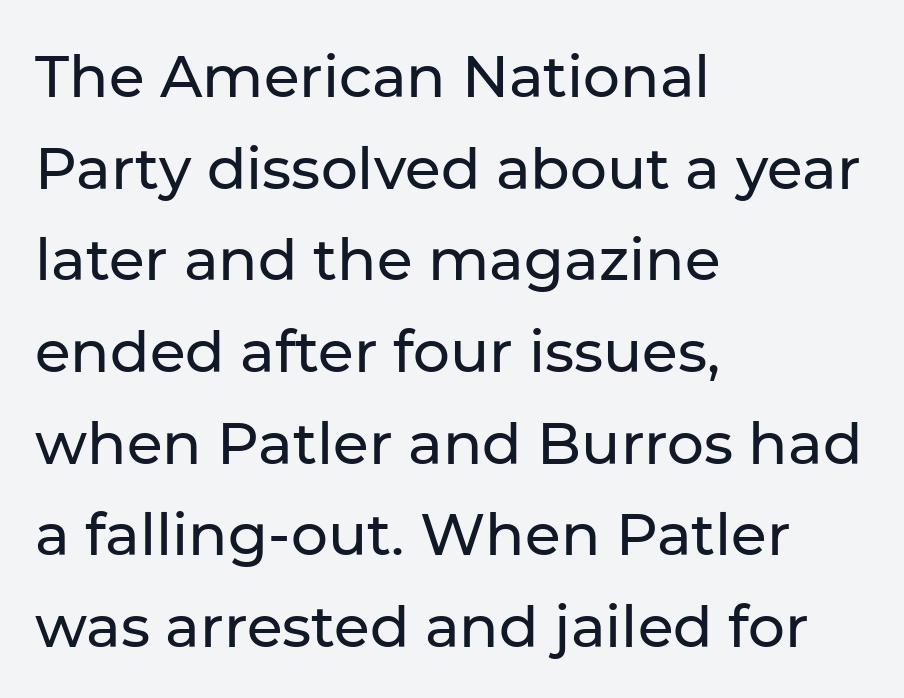
{"serif": "no", "italic": "no", "width": "normal", "stroke_contrast": "low", "x_height": "medium", "monospaced": "no", "underline": "no", "align": "left", "line_spacing": "normal", "line_spacing_ratio": 1.58, "letter_spacing": "normal", "letter_spacing_em": 0.0, "glyph_px": 58}
